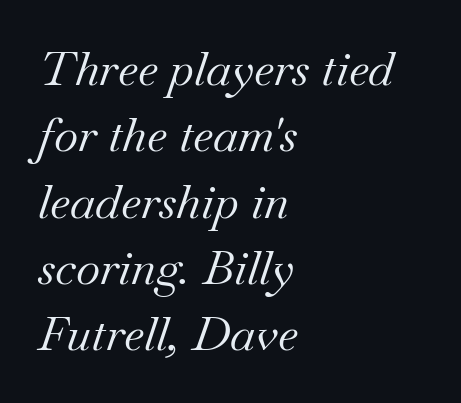
Q: Is the text bold? A: No.
Q: Is the text italic (slanted)? A: Yes, it leans right by about 18 degrees.
Q: Is the typeface a serif or a sans-serif typeface? A: Serif.
Q: Is the text underlined? A: No.
Q: How is the paragraph aligned? A: Left-aligned.
Q: Is the spacing between letters normal or unusually wide? A: Normal.
Q: Is the spacing between lines tight, normal or loose? A: Normal.
Q: Width (condensed, normal, or wide)? A: Normal.
Q: Stroke contrast? A: Medium.
Q: x-height? A: Small.
Q: Monospaced? A: No.
